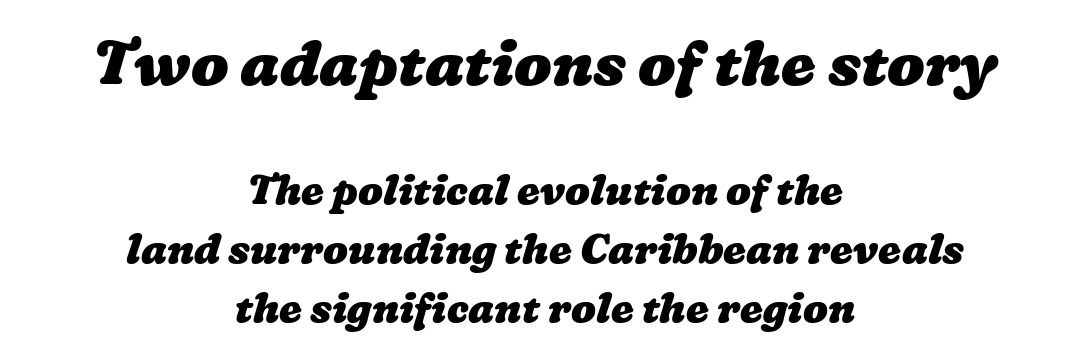
The image shows 62 px heavy, wide type; set centered, normal line spacing (1.44x), normal letter spacing, not underlined; the first (top) block is 1.51x larger; low stroke contrast and a medium x-height.
